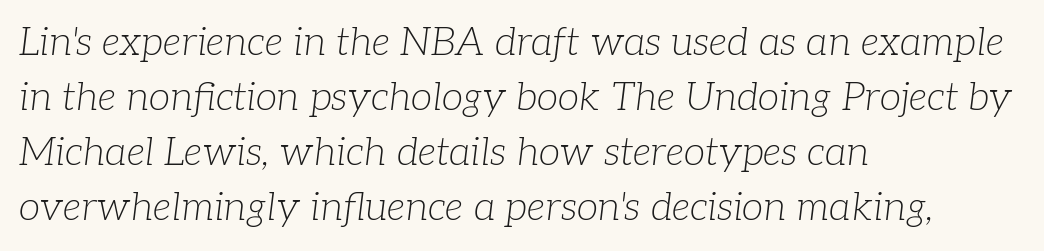
Here the designer chose a conventional face with non-uniform glyph widths. On a weight scale, this lands at 450 or below. Unmarked baselines from the first word to the last. Vertically, the passage feels balanced, rows spaced as you'd expect. Compared with ordinary roman type, these characters are visibly tilted.
